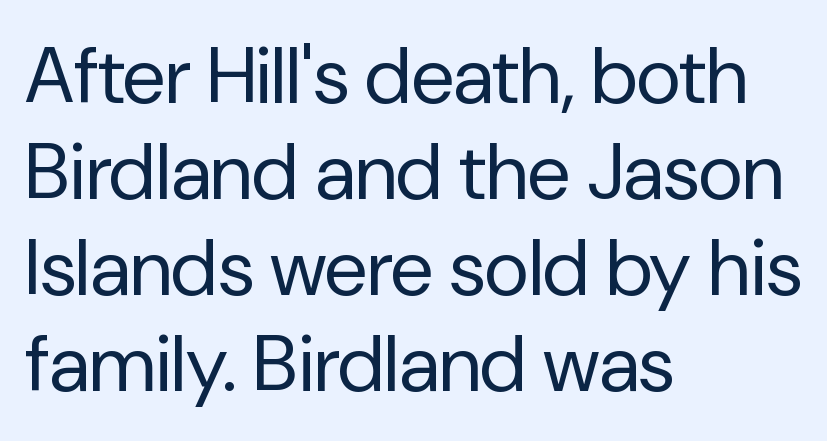
{"serif": "no", "italic": "no", "bold": "no", "weight": "regular", "width": "normal", "stroke_contrast": "low", "x_height": "medium", "monospaced": "no", "underline": "no", "align": "left", "line_spacing_ratio": 1.23, "letter_spacing": "normal", "letter_spacing_em": 0.0, "glyph_px": 78}
